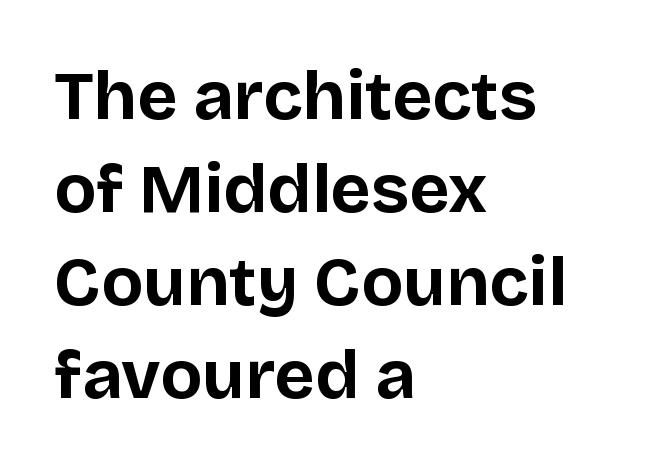
{"serif": "no", "italic": "no", "bold": "yes", "weight": "bold", "width": "normal", "stroke_contrast": "low", "x_height": "large", "monospaced": "no", "underline": "no", "align": "left", "line_spacing": "normal", "line_spacing_ratio": 1.35, "letter_spacing": "normal", "letter_spacing_em": 0.0, "glyph_px": 69}
